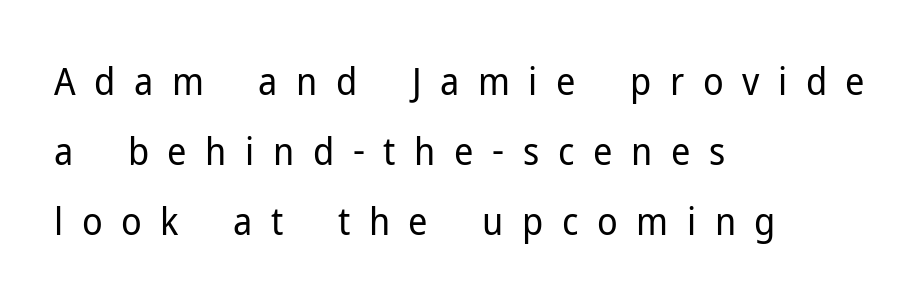
{"serif": "no", "italic": "no", "bold": "no", "weight": "regular", "width": "normal", "stroke_contrast": "low", "x_height": "medium", "monospaced": "no", "underline": "no", "align": "left", "line_spacing_ratio": 1.84, "letter_spacing": "wide", "letter_spacing_em": 0.49, "glyph_px": 38}
